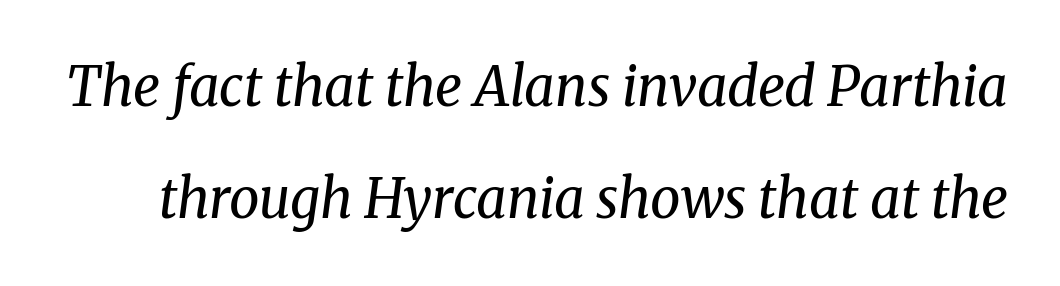
Q: Is the text bold? A: No.
Q: Is the text italic (slanted)? A: Yes, it leans right by about 8 degrees.
Q: Is the typeface a serif or a sans-serif typeface? A: Serif.
Q: Is the text underlined? A: No.
Q: Is the spacing between letters normal or unusually wide? A: Normal.
Q: Is the spacing between lines tight, normal or loose? A: Loose.
Q: Width (condensed, normal, or wide)? A: Normal.
Q: Stroke contrast? A: Medium.
Q: x-height? A: Medium.
Q: Monospaced? A: No.
